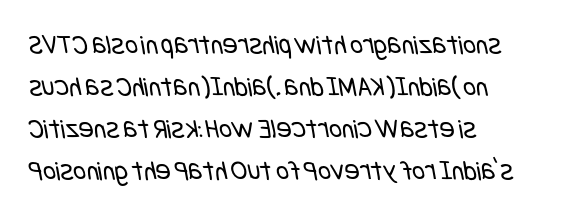
{"serif": "no", "bold": "no", "weight": "regular", "width": "condensed", "stroke_contrast": "low", "x_height": "large", "underline": "no", "align": "left", "line_spacing": "normal", "line_spacing_ratio": 1.5, "letter_spacing": "normal", "letter_spacing_em": 0.0, "glyph_px": 28}
